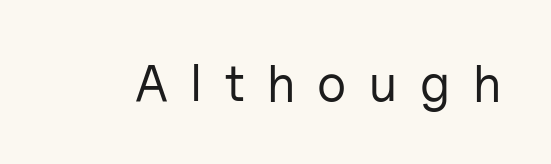
{"serif": "no", "italic": "no", "bold": "no", "weight": "regular", "width": "normal", "stroke_contrast": "low", "x_height": "medium", "monospaced": "no", "underline": "no", "letter_spacing": "wide", "letter_spacing_em": 0.43, "glyph_px": 52}
